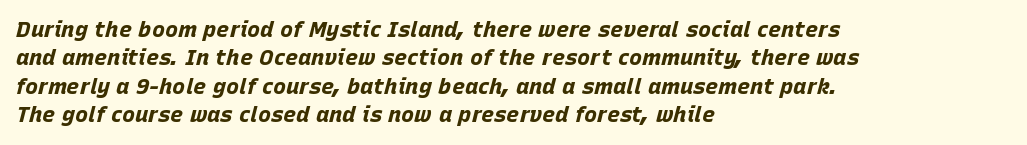
Has an underline been added? It has not. What weight is shown? A full bold with thick strokes. Italic: yes, the glyphs are oblique. If you measured baseline to baseline, you'd find a middling distance. One-word summary of the alignment: left.
